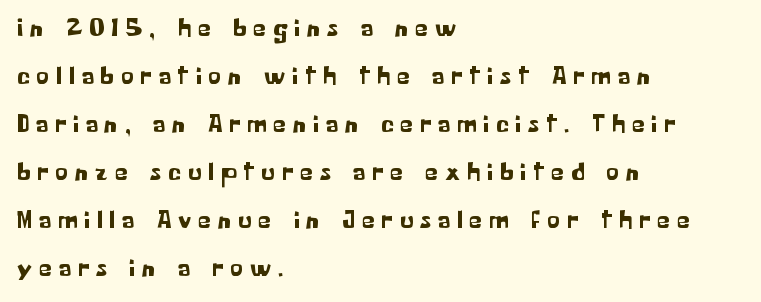
{"italic": "no", "underline": "no", "align": "left", "line_spacing_ratio": 1.85, "letter_spacing": "wide", "letter_spacing_em": 0.27, "glyph_px": 26}
